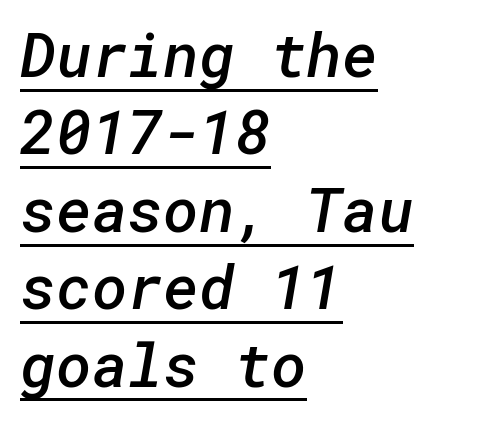
{"serif": "no", "bold": "semi", "weight": "semibold", "width": "normal", "stroke_contrast": "low", "x_height": "medium", "underline": "yes", "align": "left", "line_spacing": "normal", "line_spacing_ratio": 1.27, "letter_spacing": "normal", "letter_spacing_em": 0.0, "glyph_px": 61}
